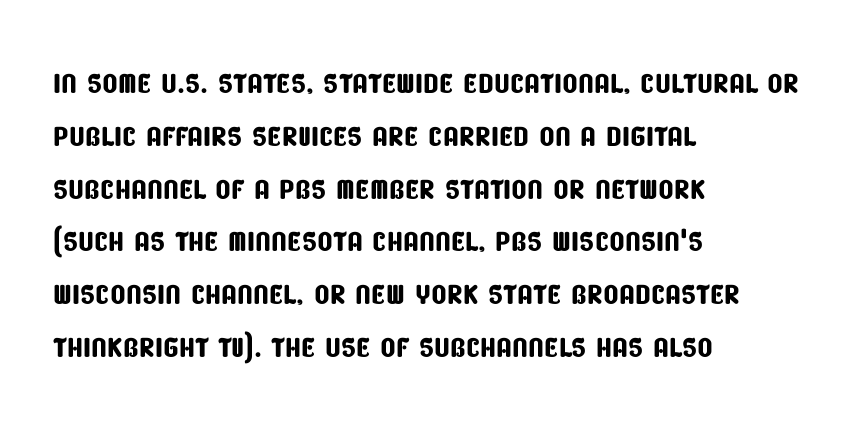
The image shows 40 px condensed sans-serif type; set left-aligned, normal line spacing (1.32x), normal letter spacing, not underlined; low stroke contrast and a large x-height.
